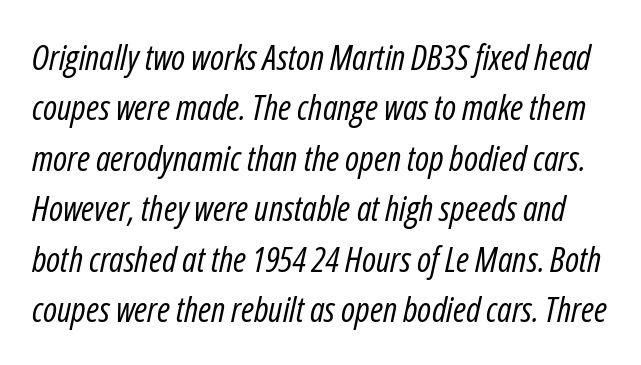
{"italic": "yes", "lean": "right", "slant_degrees": 12, "bold": "no", "weight": "regular", "width": "condensed", "stroke_contrast": "low", "x_height": "medium", "monospaced": "no", "underline": "no", "line_spacing": "normal", "line_spacing_ratio": 1.44, "letter_spacing": "normal", "letter_spacing_em": 0.0, "glyph_px": 35}
